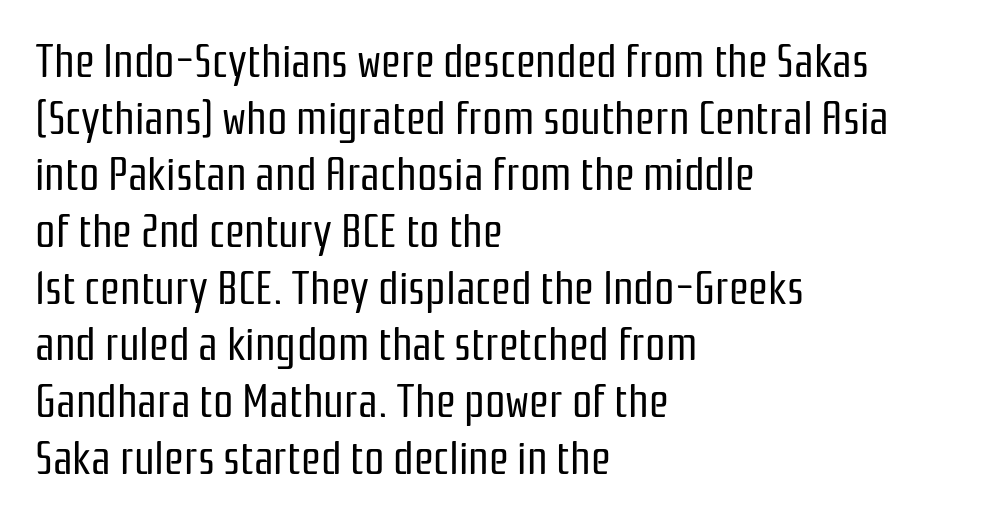
The image shows 45 px regular-weight, condensed sans-serif type, upright; set left-aligned, normal line spacing (1.26x), normal letter spacing, not underlined; low stroke contrast and a medium x-height.
